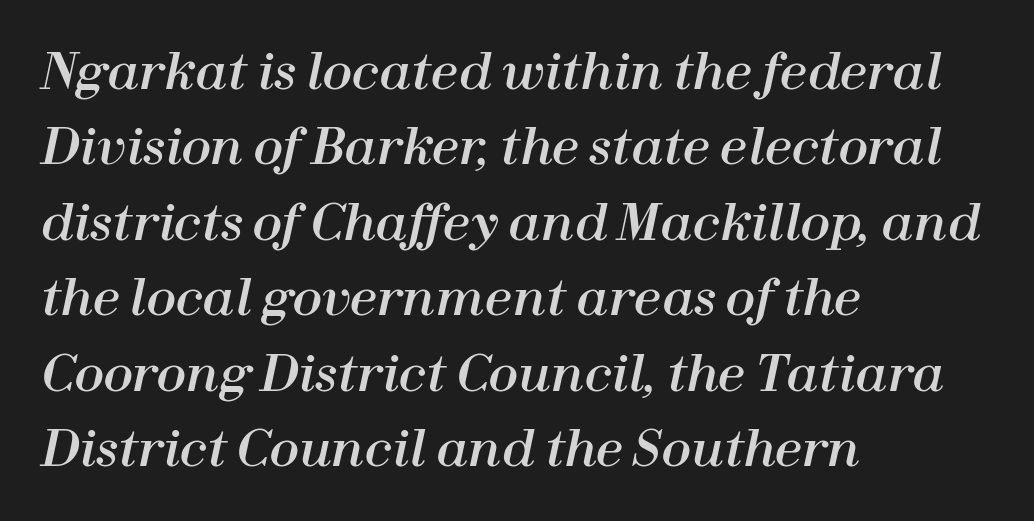
{"italic": "yes", "lean": "right", "slant_degrees": 12, "width": "normal", "stroke_contrast": "high", "x_height": "medium", "monospaced": "no", "underline": "no", "align": "left", "line_spacing": "normal", "line_spacing_ratio": 1.54, "letter_spacing": "normal", "letter_spacing_em": 0.0, "glyph_px": 49}
